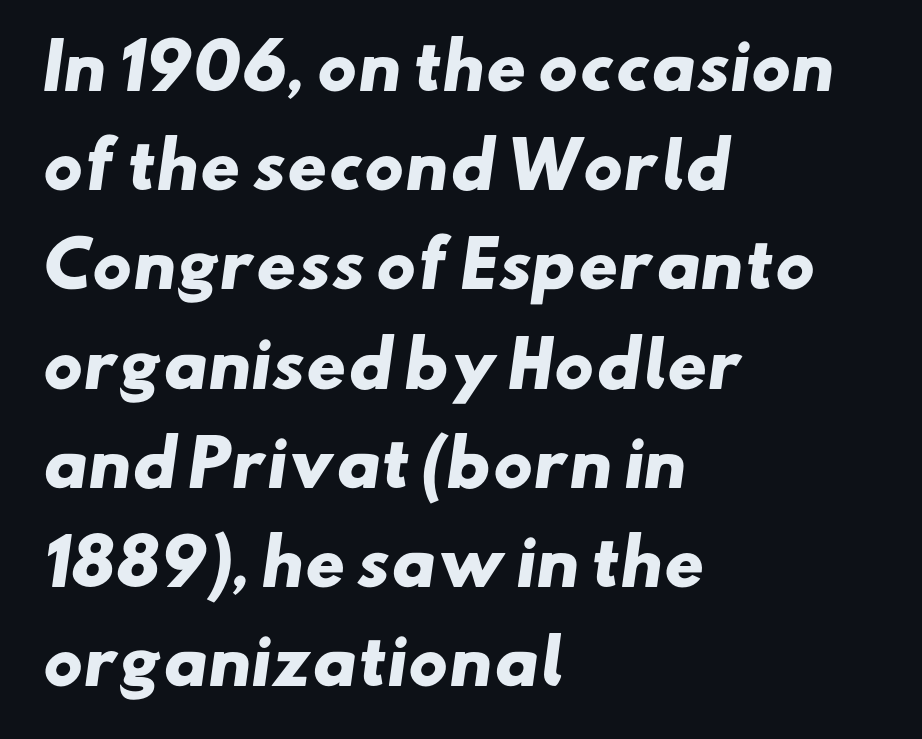
Q: Is the text bold? A: Yes.
Q: Is the typeface a serif or a sans-serif typeface? A: Sans-serif.
Q: Is the text underlined? A: No.
Q: How is the paragraph aligned? A: Left-aligned.
Q: Is the spacing between letters normal or unusually wide? A: Normal.
Q: Is the spacing between lines tight, normal or loose? A: Normal.
Q: Width (condensed, normal, or wide)? A: Wide.
Q: Stroke contrast? A: Low.
Q: x-height? A: Small.
Q: Monospaced? A: No.
